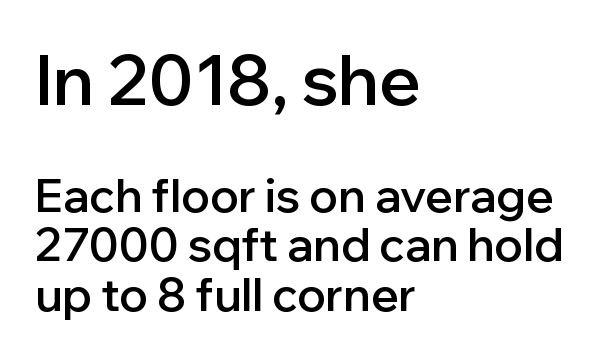
The image shows 69 px semibold sans-serif type, upright; set left-aligned, tight line spacing (1.08x), normal letter spacing, not underlined; the first (top) block is 1.5x larger; low stroke contrast and a medium x-height.
